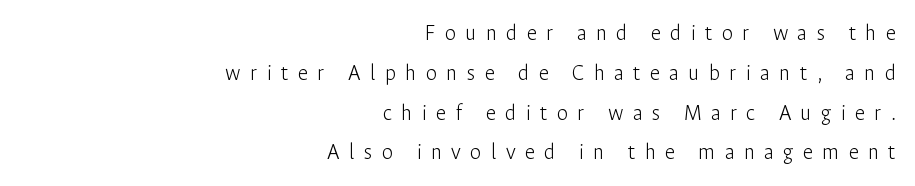
The image shows 23 px text type, upright; set right-aligned, line spacing 1.73x, unusually wide letter spacing (+0.4 em), not underlined.
